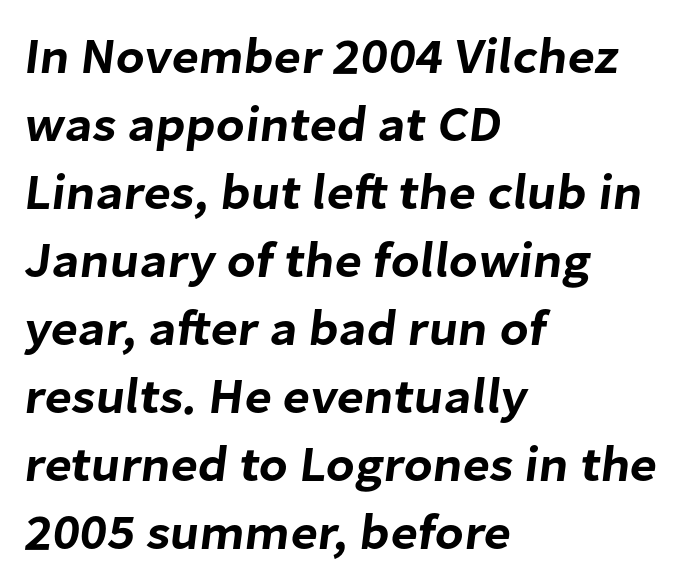
Q: Is the typeface a serif or a sans-serif typeface? A: Sans-serif.
Q: Is the text underlined? A: No.
Q: How is the paragraph aligned? A: Left-aligned.
Q: Is the spacing between letters normal or unusually wide? A: Normal.
Q: Is the spacing between lines tight, normal or loose? A: Normal.
Q: Width (condensed, normal, or wide)? A: Normal.
Q: Stroke contrast? A: Low.
Q: x-height? A: Medium.
Q: Monospaced? A: No.
